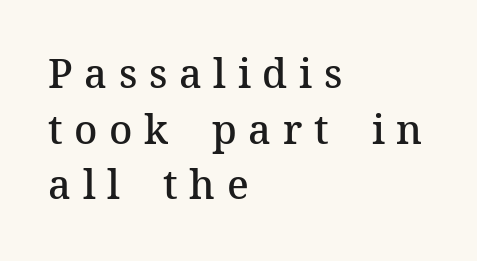
Firm but not heavy-handed strokes: this text is semibold. The area under the type is left untouched. Normally led — the rows are evenly, conventionally spaced. Think of a printed novel: that variable character pitch is what you see here. Short and long lines alike share a common starting point at left.
